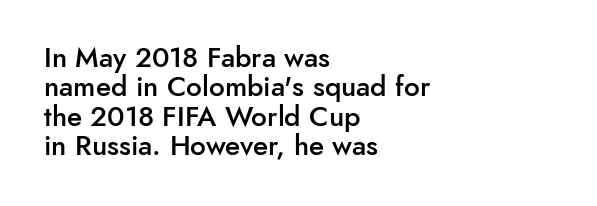
The image shows 28 px semibold sans-serif type, upright; set left-aligned, tight line spacing (1.05x), normal letter spacing, not underlined; low stroke contrast and a small x-height.
